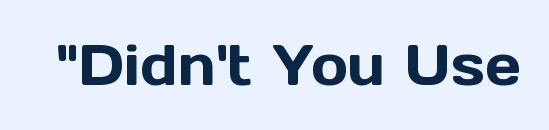
{"serif": "no", "italic": "no", "width": "normal", "x_height": "medium", "monospaced": "no", "underline": "no", "letter_spacing": "normal", "letter_spacing_em": 0.0, "glyph_px": 56}
